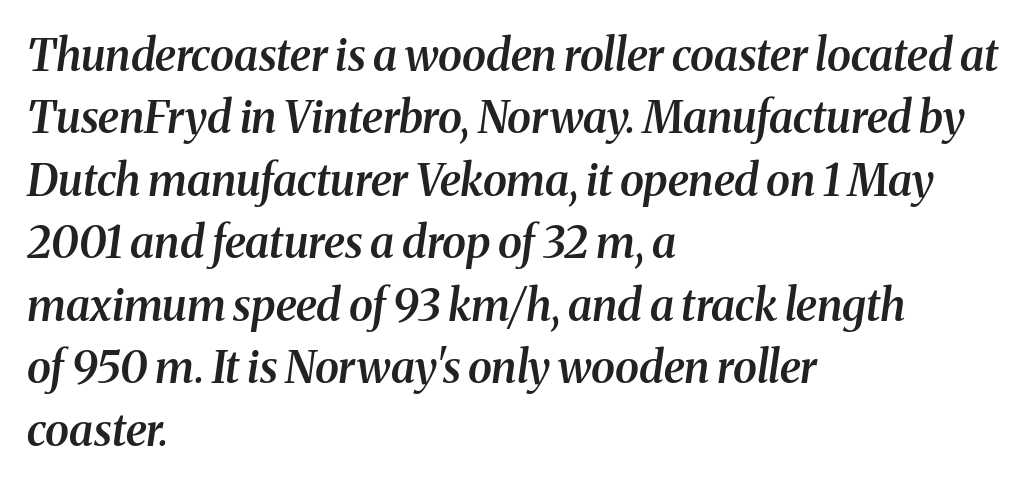
Does the weight exceed regular? Yes, but only to semibold. Honestly, the letter spacing is just normal — you wouldn't notice it. Glance below the letters and you will spot only blank space. The letters are slanted; this is an italic face.
